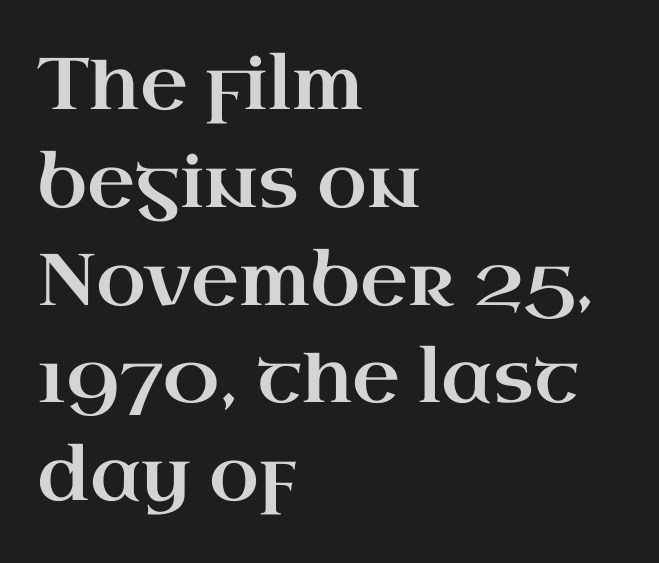
The space directly below the letters is spotless. Posture: straight, roman, zero tilt. Note: serifs present on the glyphs. Standard letterfit; no display-style spreading of the glyphs. Visually the block forms a straight wall on the left and a jagged coastline on the right.
